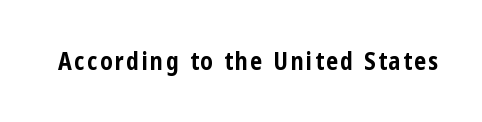
{"italic": "no", "bold": "yes", "underline": "no", "glyph_px": 24}
